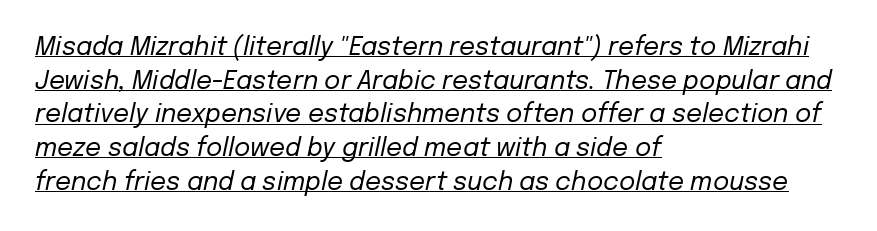
Q: Is the text bold? A: No.
Q: Is the text italic (slanted)? A: Yes, it leans right by about 12 degrees.
Q: Is the text underlined? A: Yes.
Q: How is the paragraph aligned? A: Left-aligned.
Q: Is the spacing between letters normal or unusually wide? A: Normal.
Q: Is the spacing between lines tight, normal or loose? A: Normal.
